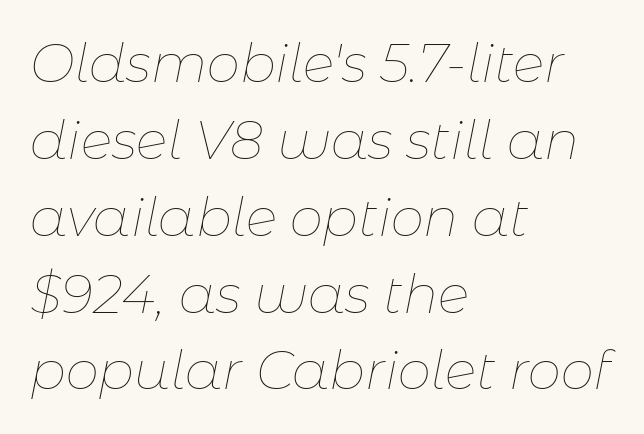
The lines are quadded left. When letters slant like this, we call the style italic. Looks like regular typesetting: each glyph gets only the width it needs. Standard letterfit; no display-style spreading of the glyphs. Regular leading. Lines of text with bare space underneath.
